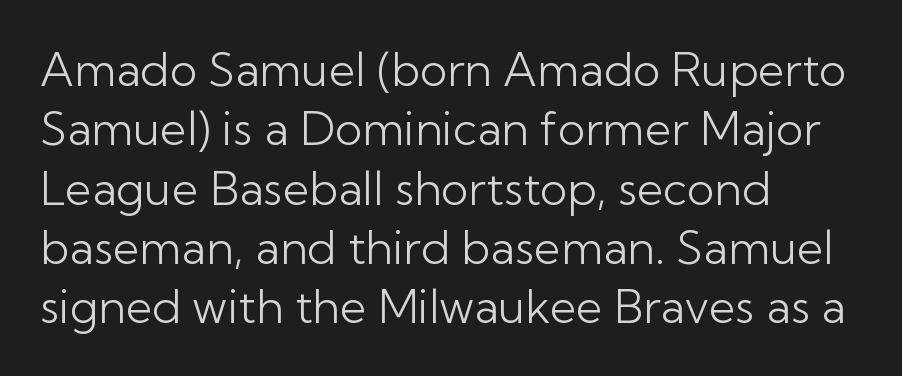
The image shows 46 px light sans-serif type, upright; set left-aligned, normal line spacing (1.29x), normal letter spacing, not underlined; low stroke contrast and a medium x-height.
